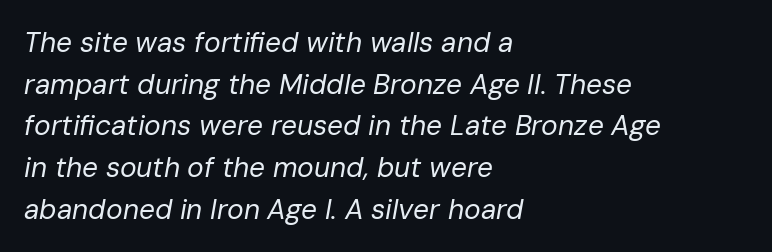
The image shows 28 px regular-weight type, italic (leaning right); set left-aligned, normal line spacing (1.49x), normal letter spacing, not underlined; low stroke contrast and a medium x-height.
